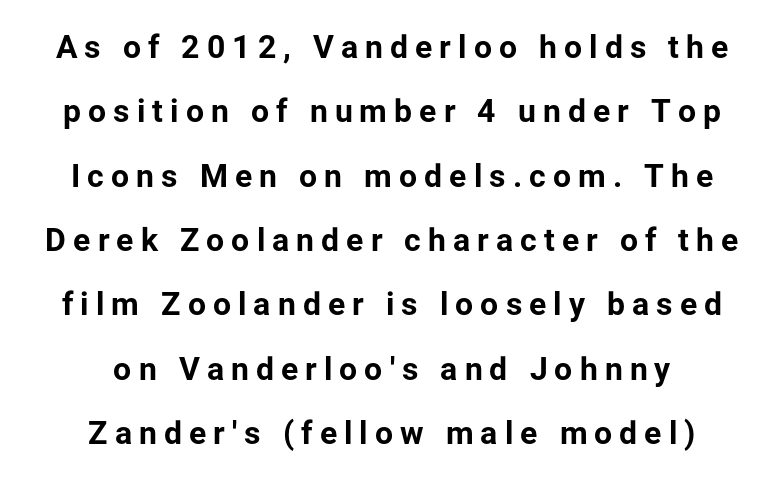
Look at the bottom of the vertical strokes: they stop flat, with no serifs. The face used here is proportionally spaced, like ordinary book or web type. In terms of posture, this sample is upright. Words float on clear page, feet unadorned. The compositor balanced each line on the midline.
